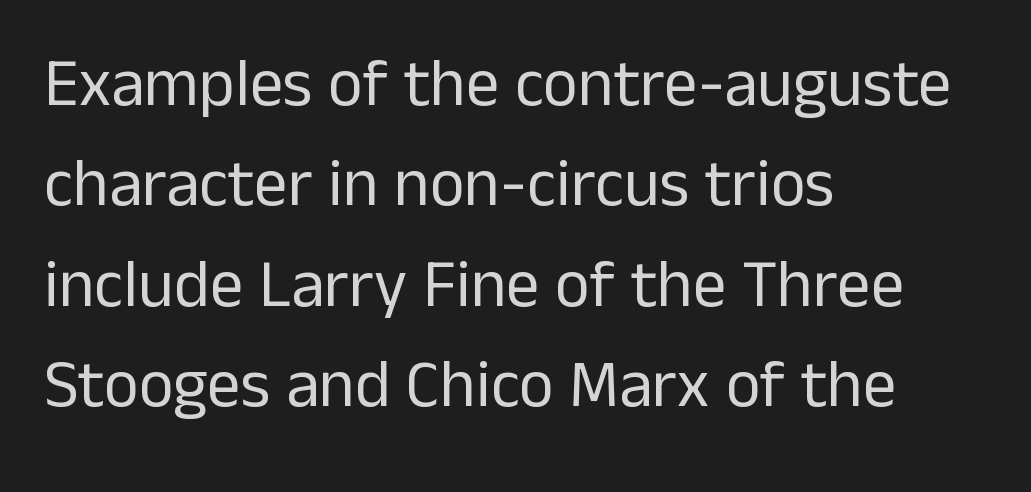
{"serif": "no", "italic": "no", "bold": "no", "weight": "regular", "width": "normal", "stroke_contrast": "low", "x_height": "medium", "monospaced": "no", "underline": "no", "align": "left", "line_spacing": "normal", "line_spacing_ratio": 1.5, "letter_spacing": "normal", "letter_spacing_em": 0.0, "glyph_px": 67}
